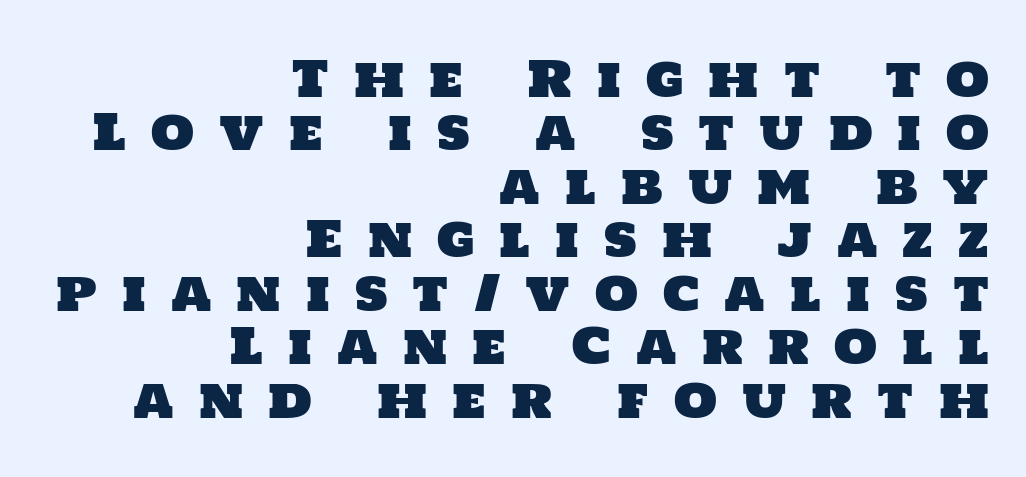
Letterform terminals end flat and unadorned throughout the passage. The passage is arranged like a letterhead date or caption credit — flush right. Each letter keeps its own natural width here, so spacing adapts to shape. Lines of text with bare space underneath. Someone cranked the tracking dial way up on this one.
